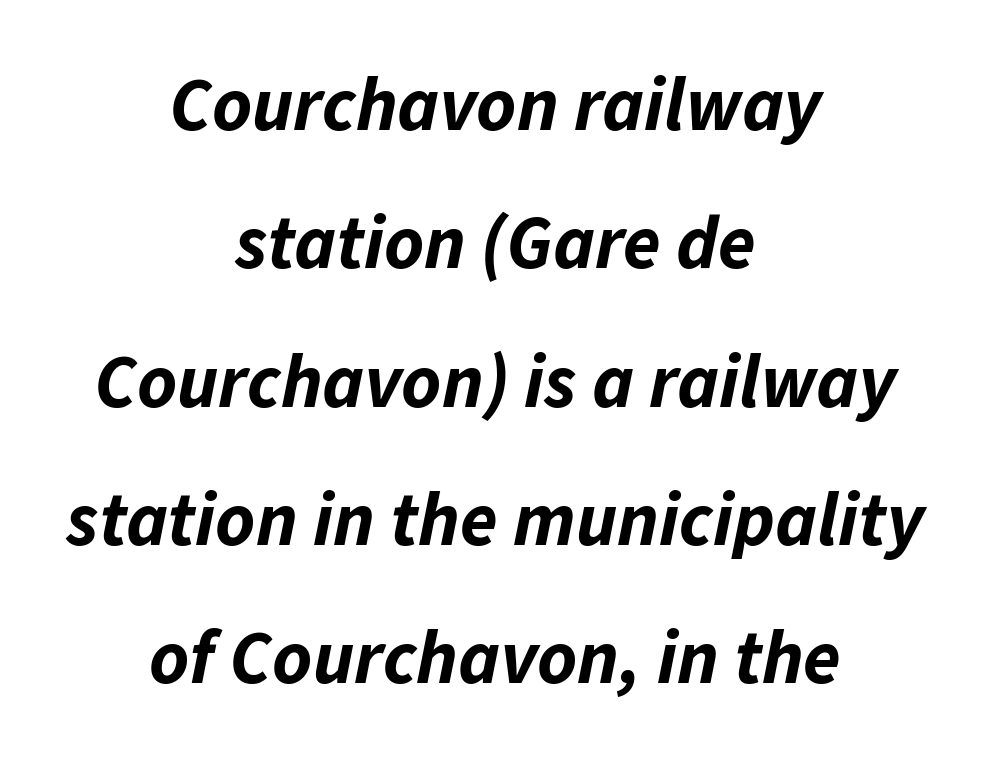
{"italic": "yes", "lean": "right", "slant_degrees": 11, "bold": "yes", "weight": "bold", "width": "normal", "stroke_contrast": "low", "x_height": "medium", "monospaced": "no", "underline": "no", "align": "center", "line_spacing_ratio": 1.82, "letter_spacing": "normal", "letter_spacing_em": 0.0, "glyph_px": 76}
